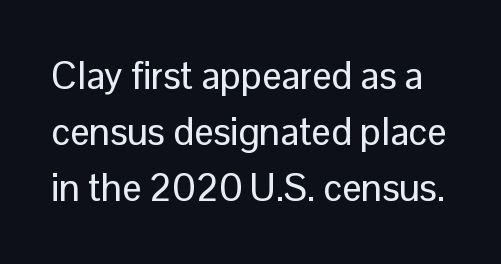
{"serif": "no", "italic": "no", "width": "normal", "stroke_contrast": "low", "x_height": "medium", "monospaced": "no", "underline": "no", "line_spacing": "normal", "line_spacing_ratio": 1.47, "letter_spacing": "normal", "letter_spacing_em": 0.0, "glyph_px": 38}
